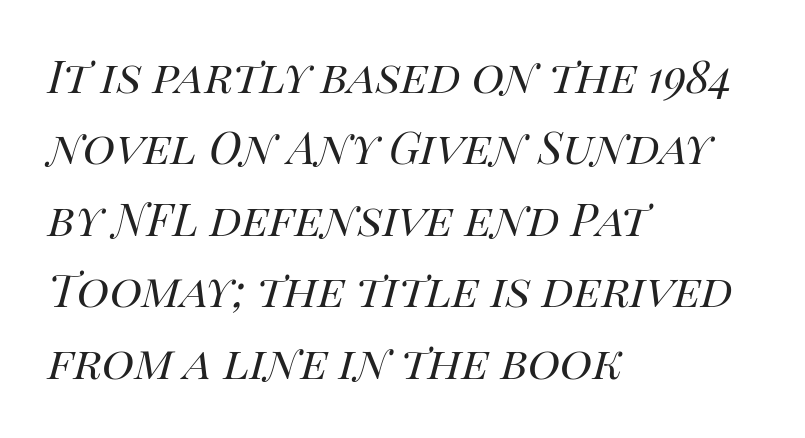
The image shows 55 px regular-weight type, italic (leaning right); set left-aligned, normal line spacing (1.3x), normal letter spacing, not underlined; high stroke contrast and a large x-height.
